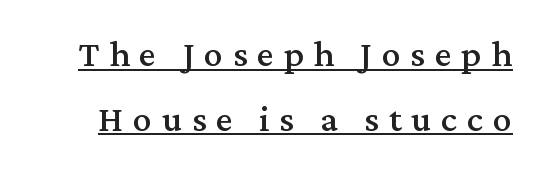
Q: Is the text italic (slanted)? A: No, it is upright.
Q: Is the typeface a serif or a sans-serif typeface? A: Serif.
Q: Is the text underlined? A: Yes.
Q: Is the spacing between letters normal or unusually wide? A: Unusually wide.
Q: Is the spacing between lines tight, normal or loose? A: Normal.
Q: Width (condensed, normal, or wide)? A: Normal.
Q: Stroke contrast? A: Medium.
Q: x-height? A: Medium.
Q: Monospaced? A: No.
